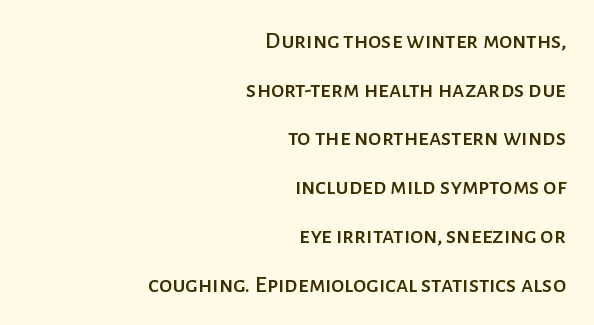
The lines are spread far apart with generous leading. Default kerning and tracking; the words read as compact shapes. Each line ends at the same right margin while the left side varies. Words float on clear page, feet unadorned. A roman cut, with each character standing at attention.
